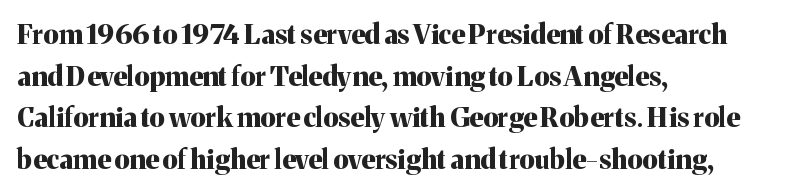
{"italic": "no", "bold": "yes", "underline": "no", "align": "left", "line_spacing": "normal", "line_spacing_ratio": 1.54, "letter_spacing": "normal", "letter_spacing_em": 0.0, "glyph_px": 27}
